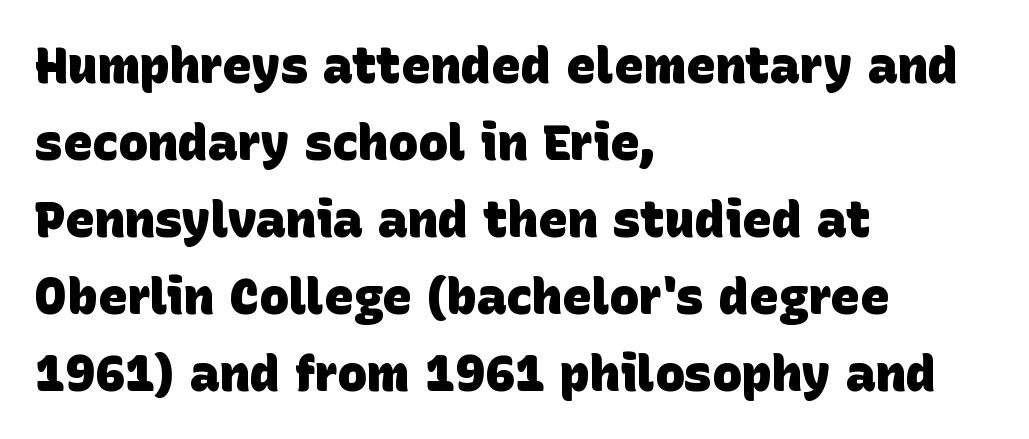
Visually the block forms a straight wall on the left and a jagged coastline on the right. Students, observe: this is what conventionally led text looks like. Has an underline been added? It has not. Strong, thick strokes mark this as bold type. The passage shown is typed in a proportional face where columns would drift.
